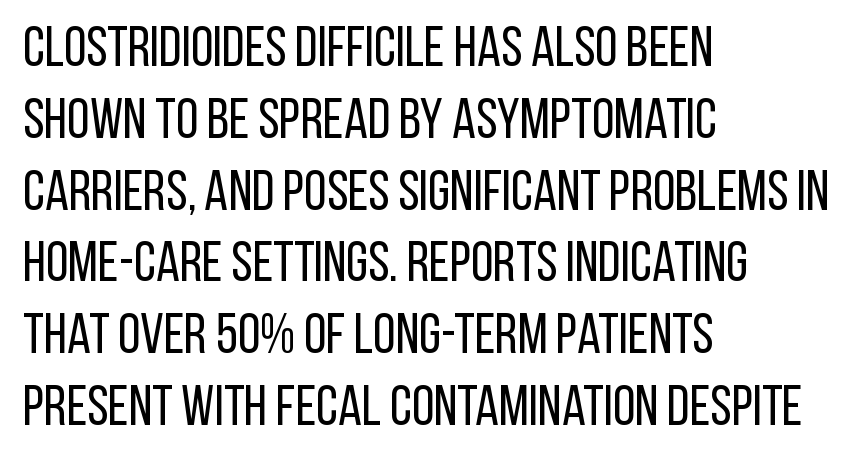
The image shows 57 px regular-weight, condensed sans-serif type, upright; set left-aligned, normal line spacing (1.26x), normal letter spacing, not underlined; low stroke contrast and a large x-height.
